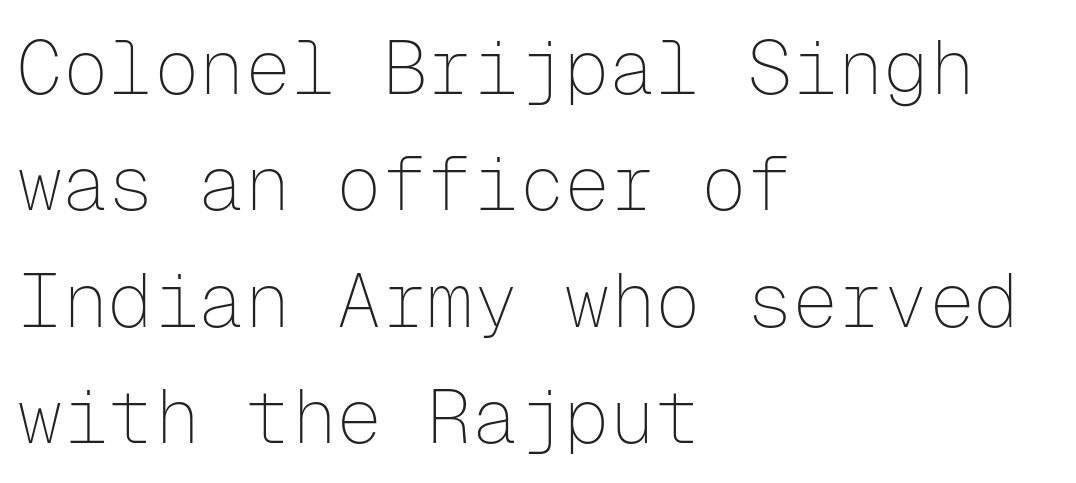
{"serif": "no", "italic": "no", "bold": "no", "weight": "thin", "width": "normal", "stroke_contrast": "low", "x_height": "medium", "monospaced": "yes", "underline": "no", "align": "left", "line_spacing": "normal", "line_spacing_ratio": 1.53, "letter_spacing": "normal", "letter_spacing_em": 0.0, "glyph_px": 76}
